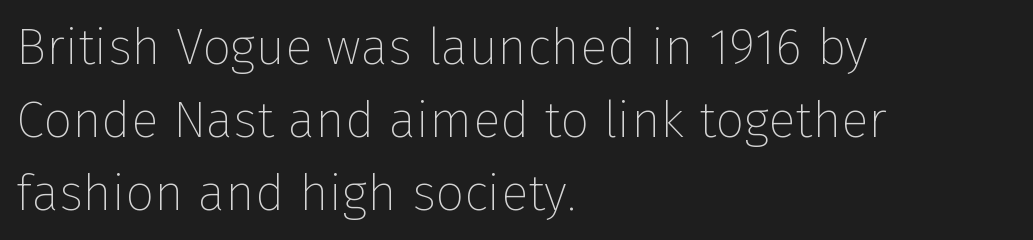
The image shows 51 px thin sans-serif type, upright; set left-aligned, normal line spacing (1.43x), normal letter spacing, not underlined; low stroke contrast and a medium x-height.
